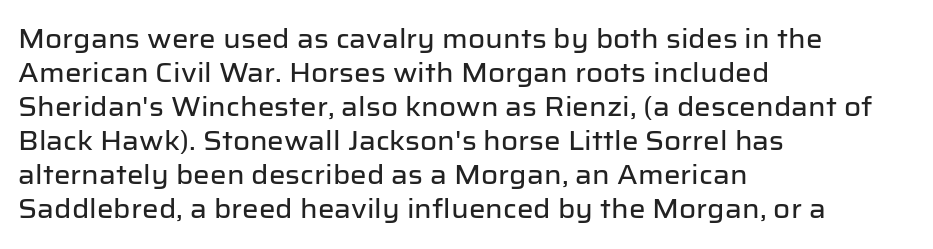
{"italic": "no", "underline": "no", "align": "left", "line_spacing": "normal", "line_spacing_ratio": 1.31, "letter_spacing": "normal", "letter_spacing_em": 0.0, "glyph_px": 26}
